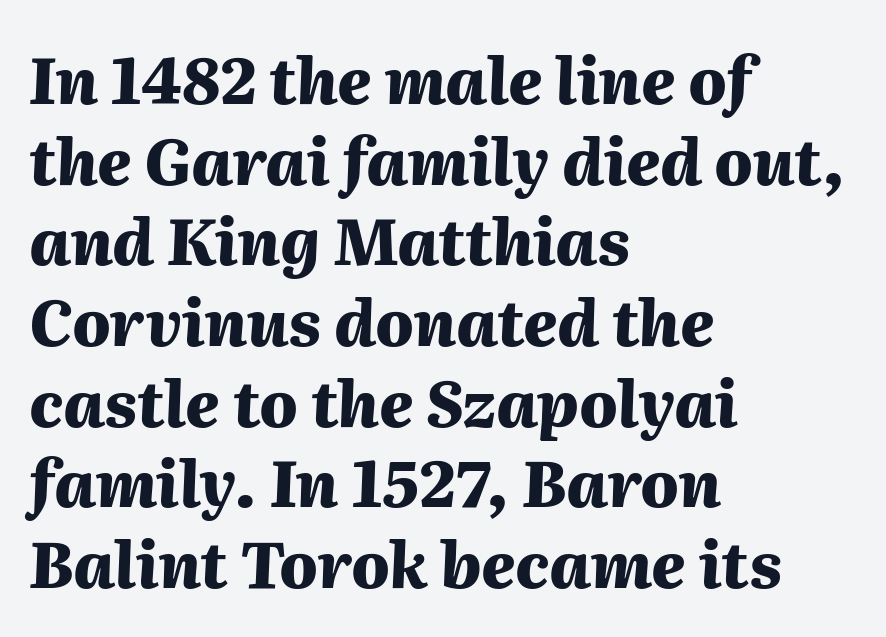
{"italic": "yes", "lean": "right", "slant_degrees": 2, "bold": "yes", "weight": "heavy", "width": "normal", "stroke_contrast": "medium", "x_height": "medium", "monospaced": "no", "underline": "no", "align": "left", "line_spacing": "normal", "line_spacing_ratio": 1.28, "letter_spacing": "normal", "letter_spacing_em": 0.0, "glyph_px": 63}
